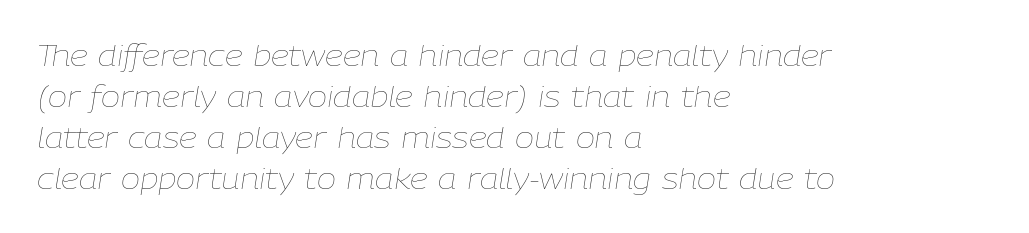
Looks like regular typesetting: each glyph gets only the width it needs. Which margin do the lines hug? The left one — the right edge is uneven. The typeface has the unassuming heft of standard copy or less. The passage shown stacks its lines at a standard gap. How are the letters spaced? Ordinarily, with no added tracking. The rendering applies a slant to the glyphs.
